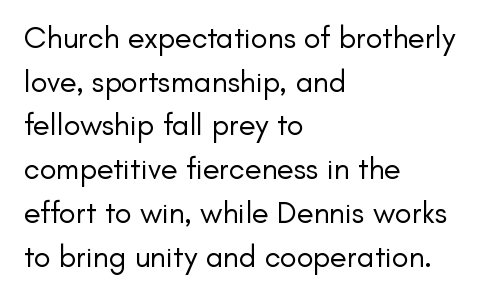
Ink coverage per letter is moderate at most. The rendering uses natural spacing where letterforms have individual widths. Descenders are the only things crossing below the line. Vertical spacing — default.
